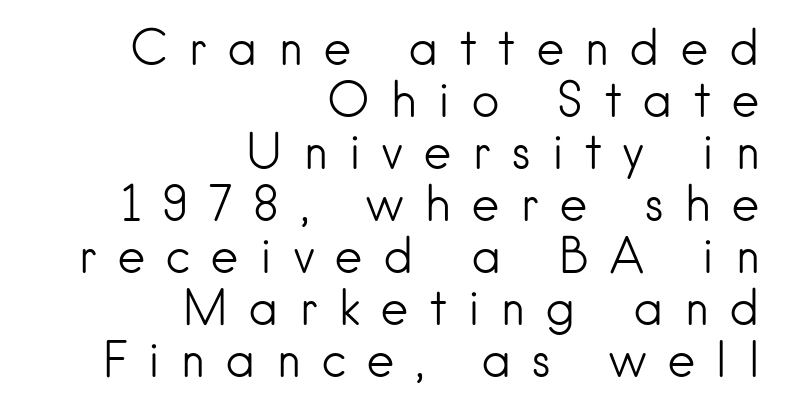
{"serif": "no", "italic": "no", "bold": "no", "weight": "light", "width": "normal", "stroke_contrast": "low", "x_height": "small", "monospaced": "no", "underline": "no", "align": "right", "line_spacing": "tight", "line_spacing_ratio": 1.06, "letter_spacing": "wide", "letter_spacing_em": 0.4, "glyph_px": 49}
